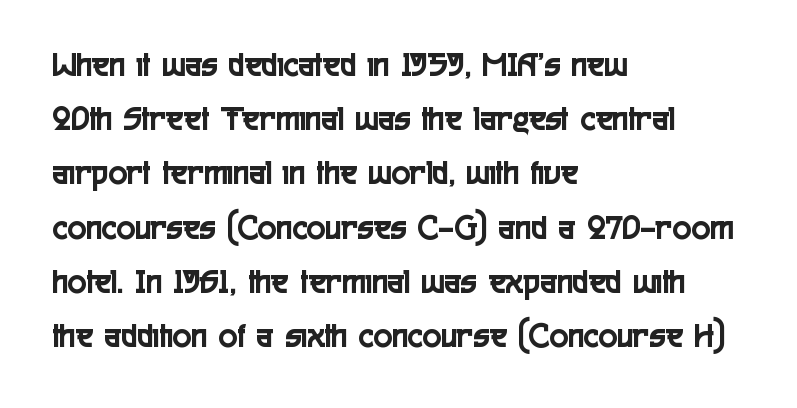
{"serif": "no", "italic": "no", "width": "condensed", "x_height": "medium", "monospaced": "no", "underline": "no", "align": "left", "line_spacing": "normal", "line_spacing_ratio": 1.55, "letter_spacing": "normal", "letter_spacing_em": 0.0, "glyph_px": 35}
